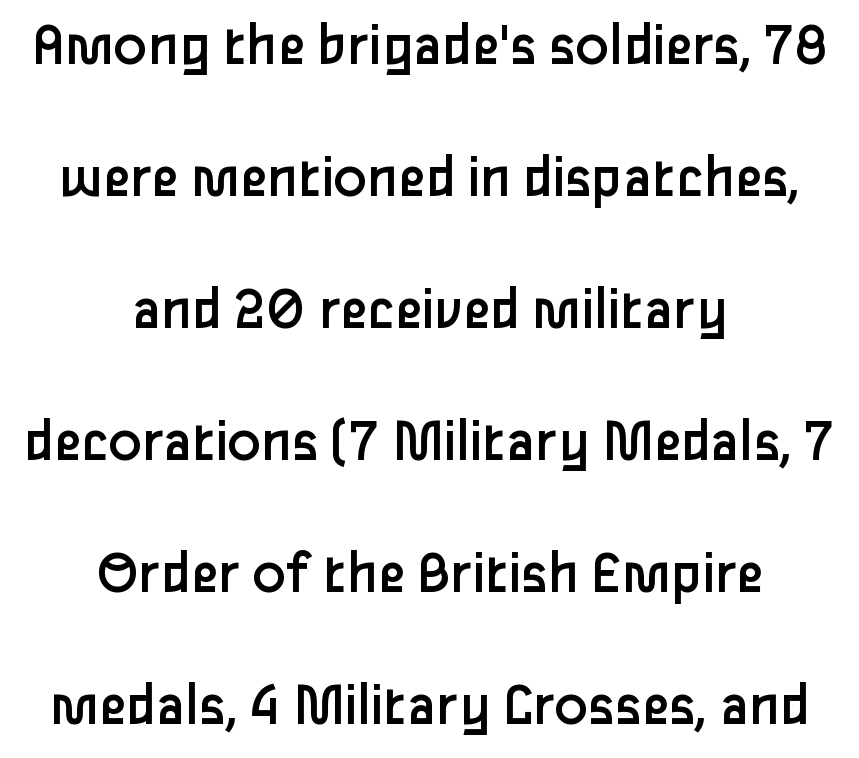
{"serif": "no", "italic": "no", "bold": "no", "weight": "regular", "width": "normal", "stroke_contrast": "low", "x_height": "medium", "monospaced": "no", "underline": "no", "align": "center", "line_spacing": "loose", "line_spacing_ratio": 2.13, "letter_spacing": "normal", "letter_spacing_em": 0.0, "glyph_px": 62}
